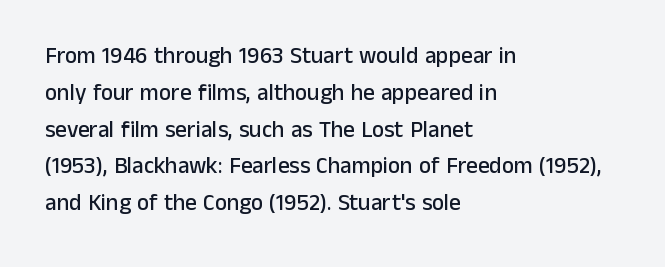
Q: Is the text italic (slanted)? A: No, it is upright.
Q: Is the text underlined? A: No.
Q: How is the paragraph aligned? A: Left-aligned.
Q: Is the spacing between letters normal or unusually wide? A: Normal.
Q: Is the spacing between lines tight, normal or loose? A: Normal.
